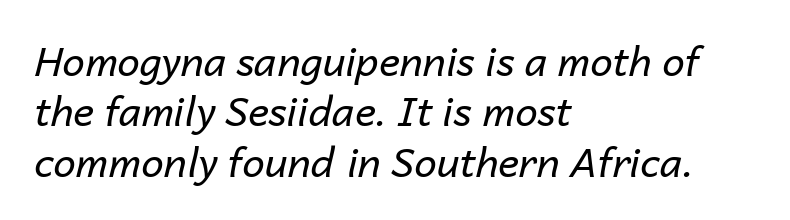
What's the leading like? Ordinary, nothing unusual. A student would call this left alignment; a typographer would say flush left, rag right. On a weight scale, this lands at 450 or below. Note the varied advance widths — an 'i' is clearly narrower than an 'm'. Slanted lettering throughout. The rendering keeps characters at their native spacing.
